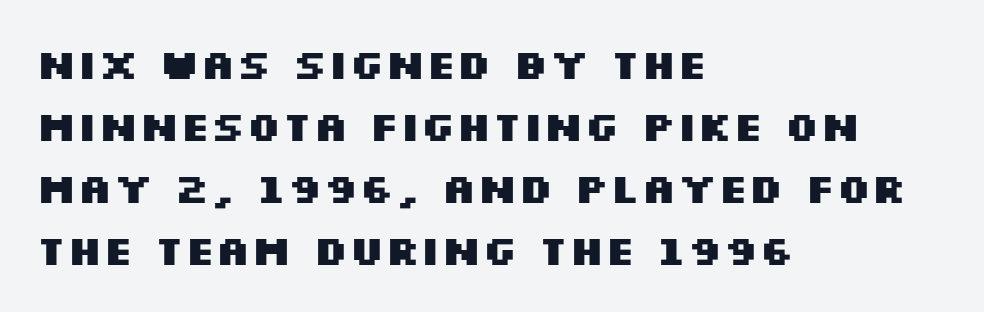
This sample uses plain, unmodified letter spacing. These lines are composed in type without serifs. Spacing verdict: proportional, widths tailored to each character. Vertical strokes here are truly vertical. Teacher's note: observe the even left margin — that is flush-left alignment. On the weight axis this lands at bold, roughly 700.
